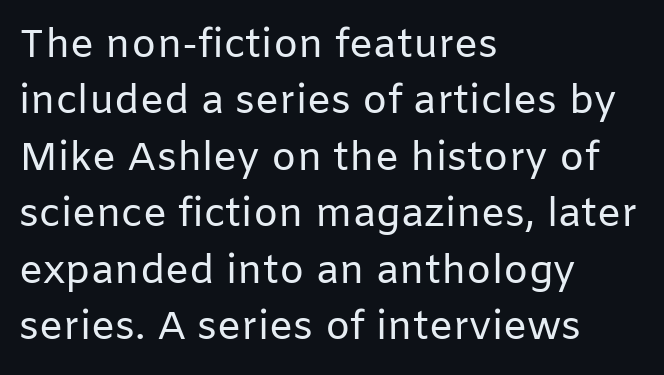
The typesetter chose a ragged-right arrangement here. Does the lettering tilt? It doesn't — this is upright. Glyph-to-glyph distance matches everyday printed text. No letter is thick-stroked: the sample isn't bold. The lines sit at an ordinary, default distance from one another.
